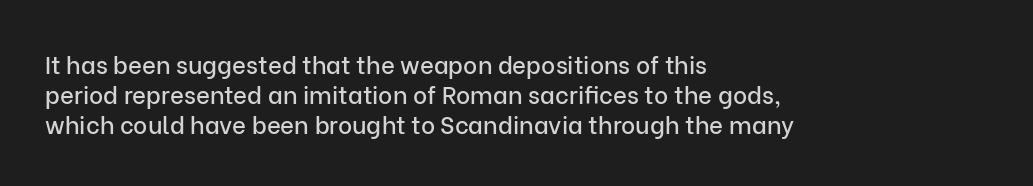
This sample uses an upright cut, with every glyph sitting square on the baseline. The space beneath each line is pristine and unruled. Short note: letters normally spaced. A classic flush-left, rag-right setting is used for this passage.
